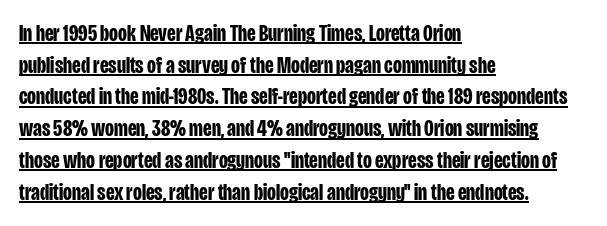
The image shows 23 px bold type, upright; set left-aligned, normal line spacing (1.38x), normal letter spacing, underlined.
